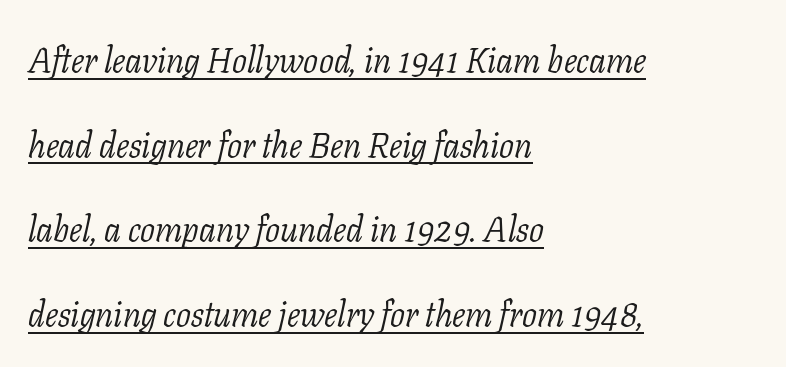
{"serif": "yes", "italic": "yes", "lean": "right", "slant_degrees": 11, "bold": "no", "weight": "light", "width": "normal", "stroke_contrast": "low", "x_height": "medium", "monospaced": "no", "underline": "yes", "align": "left", "line_spacing": "loose", "line_spacing_ratio": 2.42, "letter_spacing": "normal", "letter_spacing_em": 0.0, "glyph_px": 35}
